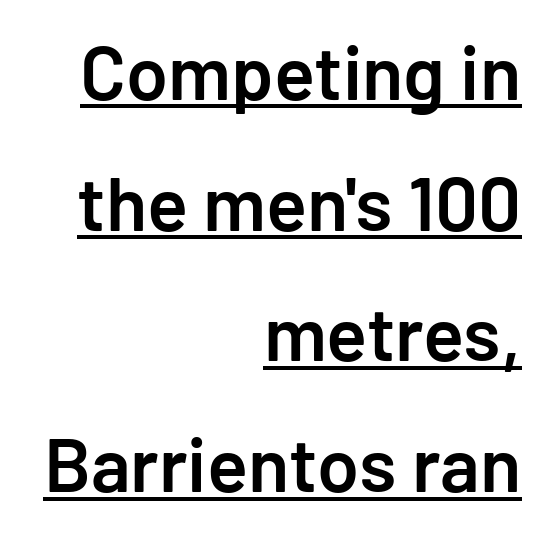
{"serif": "no", "italic": "no", "bold": "semi", "weight": "semibold", "width": "normal", "stroke_contrast": "low", "x_height": "medium", "underline": "yes", "align": "right", "line_spacing_ratio": 1.72, "letter_spacing": "normal", "letter_spacing_em": 0.0, "glyph_px": 76}
